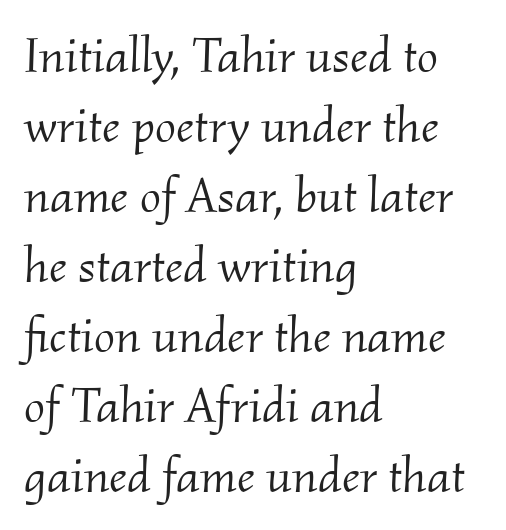
Q: Is the text bold? A: No.
Q: Is the text italic (slanted)? A: Yes, it leans right by about 2 degrees.
Q: Is the typeface a serif or a sans-serif typeface? A: Serif.
Q: Is the text underlined? A: No.
Q: How is the paragraph aligned? A: Left-aligned.
Q: Is the spacing between letters normal or unusually wide? A: Normal.
Q: Is the spacing between lines tight, normal or loose? A: Normal.
Q: Width (condensed, normal, or wide)? A: Normal.
Q: Stroke contrast? A: Medium.
Q: x-height? A: Small.
Q: Monospaced? A: No.
